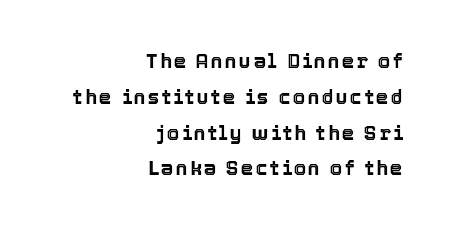
Designer's note — italics off, roman on. The passage shown is not underscored anywhere. Line endings align vertically; line beginnings do not.
